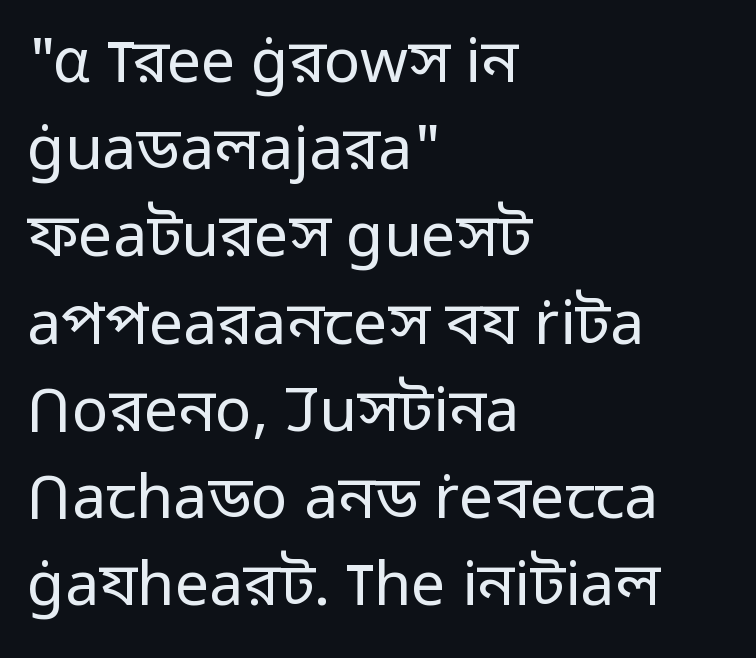
Q: Is the text bold? A: No.
Q: Is the text italic (slanted)? A: No, it is upright.
Q: Is the typeface a serif or a sans-serif typeface? A: Sans-serif.
Q: Is the text underlined? A: No.
Q: How is the paragraph aligned? A: Left-aligned.
Q: Is the spacing between letters normal or unusually wide? A: Normal.
Q: Is the spacing between lines tight, normal or loose? A: Normal.
Q: Width (condensed, normal, or wide)? A: Normal.
Q: Stroke contrast? A: Low.
Q: x-height? A: Medium.
Q: Monospaced? A: No.
